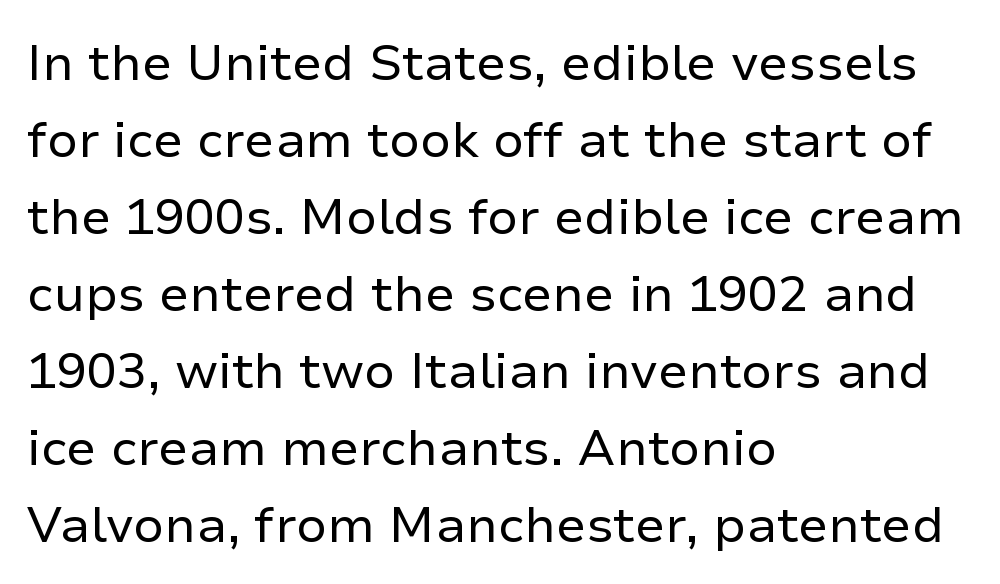
{"serif": "no", "italic": "no", "bold": "no", "weight": "regular", "width": "normal", "stroke_contrast": "low", "x_height": "medium", "monospaced": "no", "underline": "no", "align": "left", "line_spacing": "normal", "line_spacing_ratio": 1.54, "letter_spacing": "normal", "letter_spacing_em": 0.0, "glyph_px": 50}
